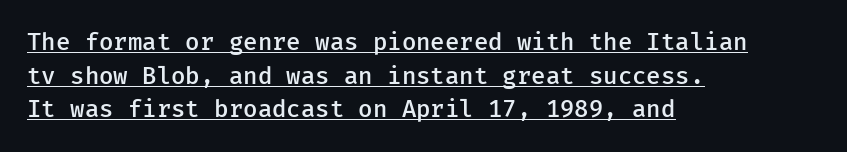
The strokes are fattened partway — semibold, not bold. Nope, not italic — everything's standing straight. Line starts are locked; line ends wander. The passage shown has conventional tracking throughout. These lines sit exactly where default settings would place them. This sample carries an underscore along the baseline area.
